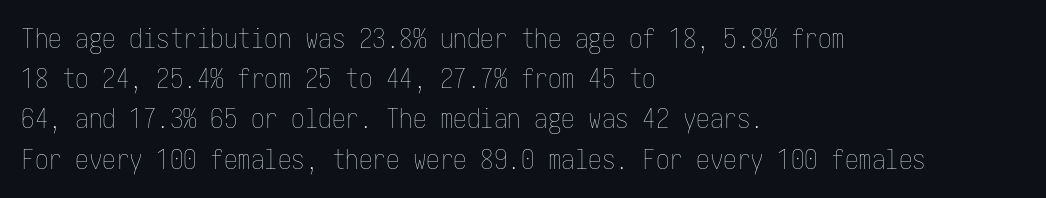
The paragraph shown leans on its left margin. Has an underline been added? It has not. The font's upright variant was chosen for this text. The cut favours lightness, reaching ordinary text weight at its darkest.
